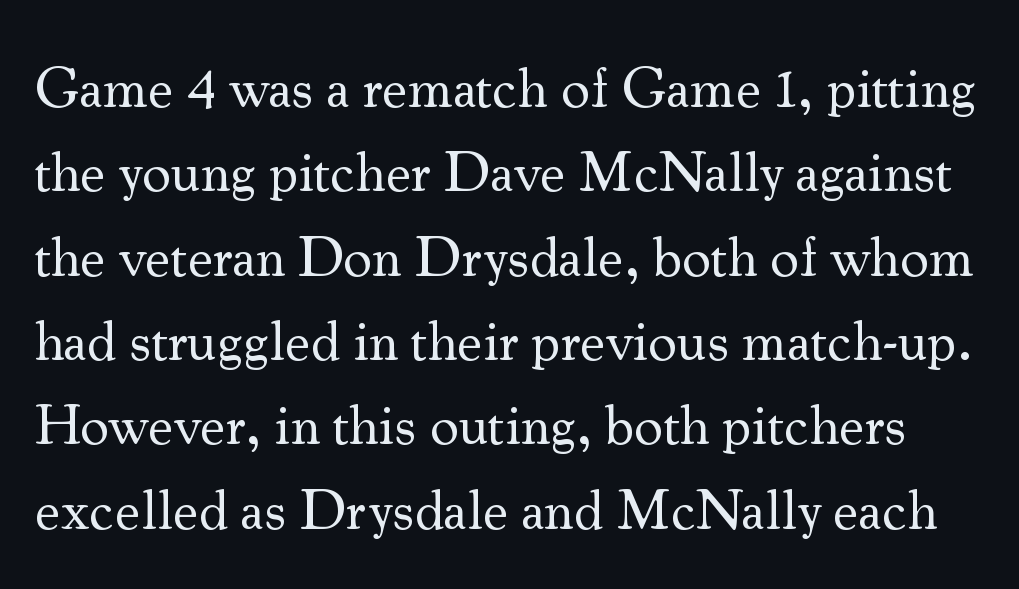
Q: Is the text bold? A: No.
Q: Is the text italic (slanted)? A: No, it is upright.
Q: Is the typeface a serif or a sans-serif typeface? A: Serif.
Q: Is the text underlined? A: No.
Q: Is the spacing between letters normal or unusually wide? A: Normal.
Q: Is the spacing between lines tight, normal or loose? A: Normal.
Q: Width (condensed, normal, or wide)? A: Normal.
Q: Stroke contrast? A: Medium.
Q: x-height? A: Small.
Q: Monospaced? A: No.
